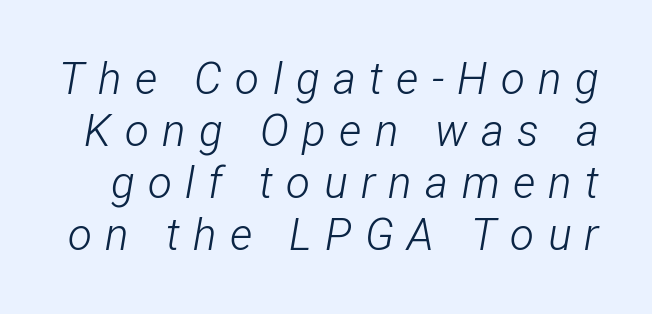
Check the space under the baseline: it is left empty. Looks like regular typesetting: each glyph gets only the width it needs. Spacing between characters has been opened up far beyond the box default. Looking at the ascenders, they clearly lean. Weight: not bold — regular or lighter.
